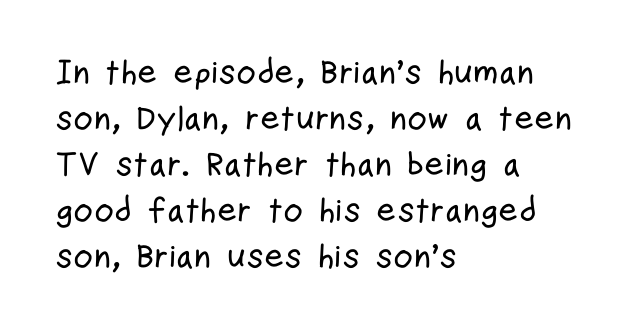
Descenders hang freely into open space. There is no visible air inserted between adjacent glyphs. Casual observation: everything's shoved over to the left. Posture: vertical. Leading: standard. Proportional: the letters do not fall into vertical columns.
